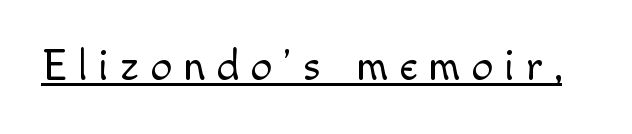
Q: Is the text bold? A: No.
Q: Is the text italic (slanted)? A: No, it is upright.
Q: Is the typeface a serif or a sans-serif typeface? A: Sans-serif.
Q: Is the text underlined? A: Yes.
Q: Is the spacing between letters normal or unusually wide? A: Unusually wide.
Q: Width (condensed, normal, or wide)? A: Normal.
Q: x-height? A: Small.
Q: Monospaced? A: No.
